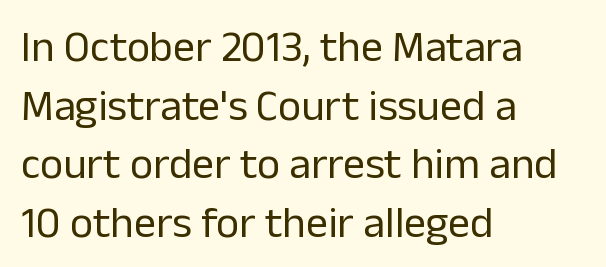
{"serif": "no", "italic": "no", "bold": "no", "weight": "regular", "width": "normal", "stroke_contrast": "low", "x_height": "medium", "monospaced": "no", "underline": "no", "align": "left", "line_spacing": "normal", "line_spacing_ratio": 1.33, "letter_spacing": "normal", "letter_spacing_em": 0.0, "glyph_px": 44}
